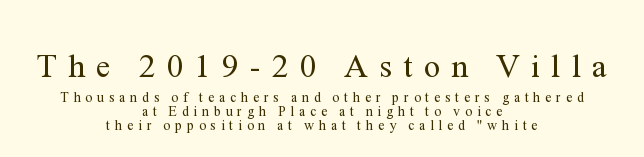
The image shows 33 px regular-weight serif type, upright; set centered, tight line spacing (0.99x), unusually wide letter spacing (+0.34 em), not underlined; the first (top) block is 2.36x larger; medium stroke contrast and a medium x-height.
